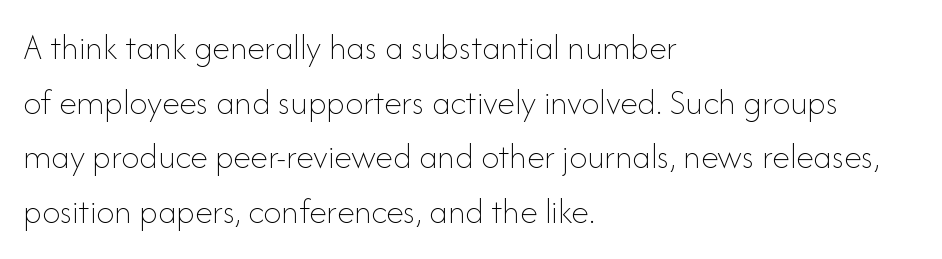
The line-height multiplier appears to be the usual default. The paragraph shown leans on its left margin. Designer's note — italics off, roman on. The strip under each line holds only bare page. In terms of letterspacing, this is plain default setting. The typeface has the unassuming heft of standard copy or less.
